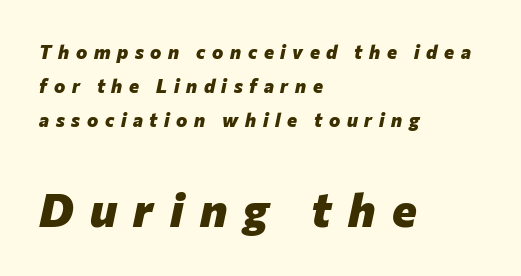
The image shows 47 px heavy type, italic (leaning right); set left-aligned, line spacing 1.79x, unusually wide letter spacing (+0.35 em), not underlined; the second (bottom) block is 2.47x larger; low stroke contrast and a medium x-height.
